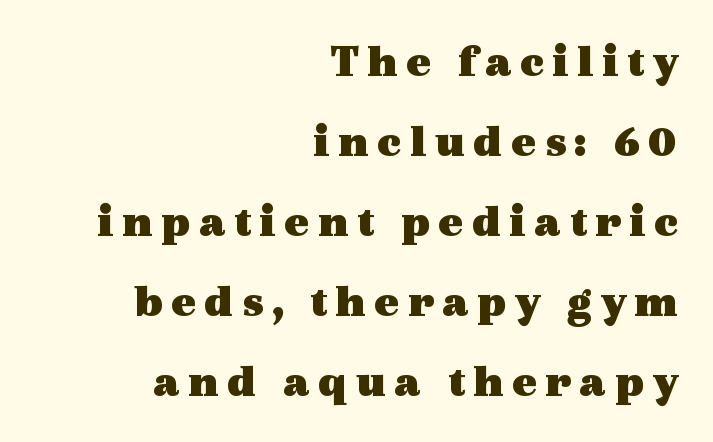
Q: Is the text bold? A: Yes.
Q: Is the text italic (slanted)? A: No, it is upright.
Q: Is the typeface a serif or a sans-serif typeface? A: Serif.
Q: Is the text underlined? A: No.
Q: How is the paragraph aligned? A: Right-aligned.
Q: Is the spacing between lines tight, normal or loose? A: Normal.
Q: Width (condensed, normal, or wide)? A: Wide.
Q: x-height? A: Medium.
Q: Monospaced? A: No.
